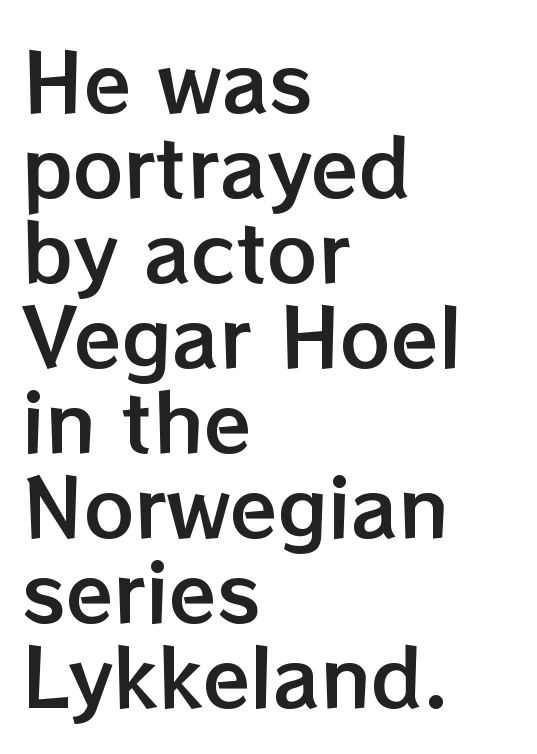
The image shows 78 px text type, upright; set left-aligned, tight line spacing (1.09x), normal letter spacing, not underlined; low stroke contrast and a medium x-height.
